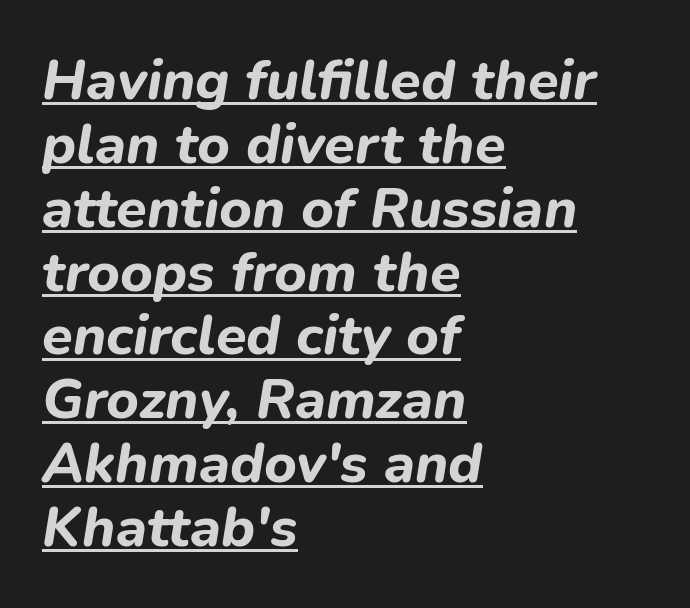
The text block is weighted toward the left margin, trailing off unevenly rightward. Every character sits at an angle, as italics do. On the weight axis this lands at bold, roughly 700. A rule runs beneath these lines of type. Each letter keeps its own natural width here, so spacing adapts to shape. If you measured baseline to baseline, you'd find a short distance.
